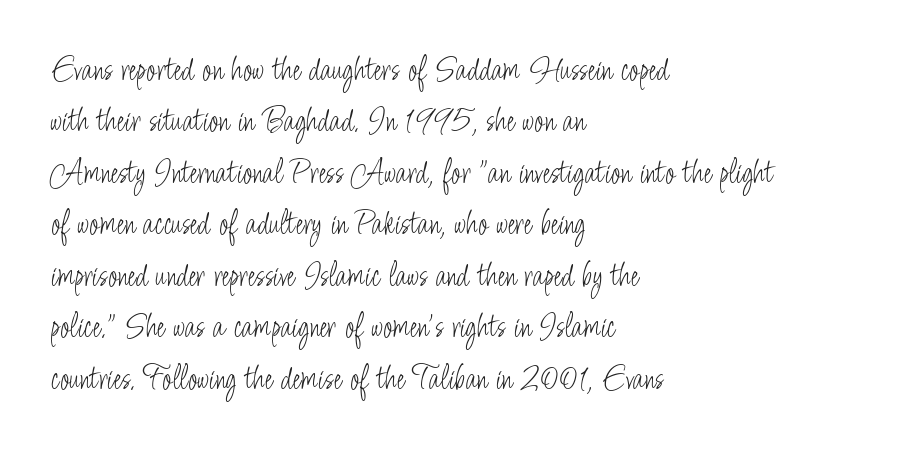
The image shows 35 px light, condensed sans-serif type; set left-aligned, normal line spacing (1.47x), normal letter spacing, not underlined; low stroke contrast and a small x-height.
